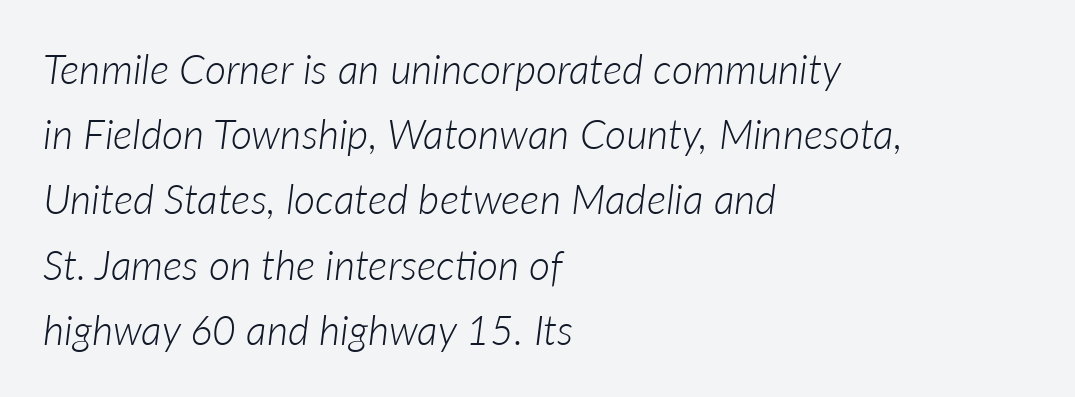
The image shows 41 px light type, italic (leaning right); set left-aligned, normal line spacing (1.59x), normal letter spacing, not underlined; low stroke contrast and a medium x-height.
